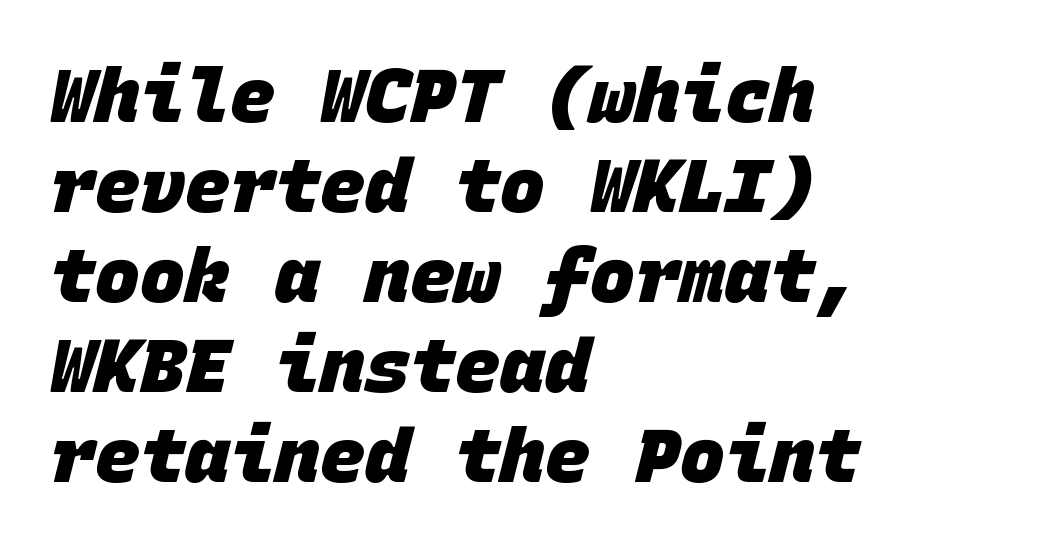
{"serif": "no", "bold": "yes", "weight": "heavy", "width": "normal", "stroke_contrast": "low", "x_height": "large", "monospaced": "yes", "underline": "no", "align": "left", "line_spacing_ratio": 1.2, "letter_spacing": "normal", "letter_spacing_em": 0.0, "glyph_px": 75}
